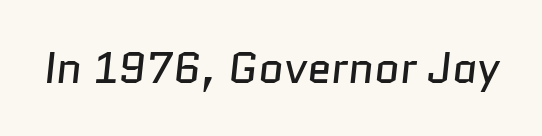
Serifs: no, the terminals of the letterforms are clean. A typesetter would call this proportional, since set widths differ per character. The strip under each line holds only bare page. Stem width sits at or under what a default text font uses.
